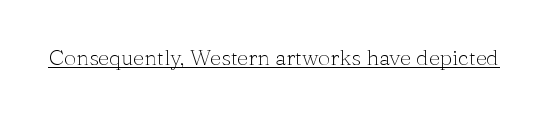
Does a line run under the words? Yes, clearly. Each word holds together tightly as a unit, with standard inter-letter gaps. When letters stand straight like this, we call the style roman or upright. Compared with a typical body face, this is equally light or lighter still.
